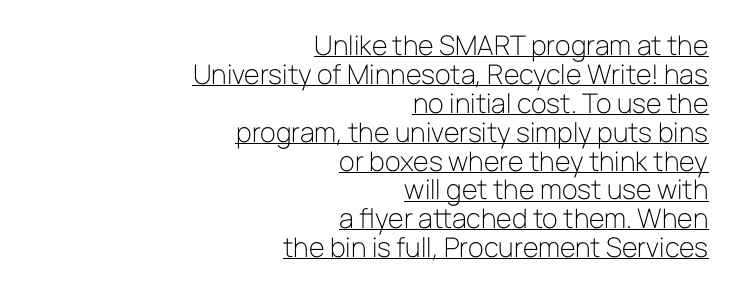
{"italic": "no", "bold": "no", "underline": "yes", "align": "right", "line_spacing": "tight", "line_spacing_ratio": 1.07, "letter_spacing": "normal", "letter_spacing_em": 0.0, "glyph_px": 27}
